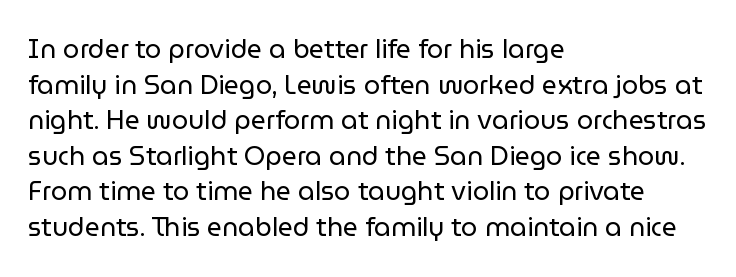
The line texture is even and compact thanks to regular tracking. Honestly, the row spacing looks completely unremarkable. Every row of glyphs begins at an identical x-position on the left. The letters stand straight up with perfectly vertical stems. Stroke thickness stays within the range of a standard reading face or lighter. Unmarked baselines from the first word to the last.
